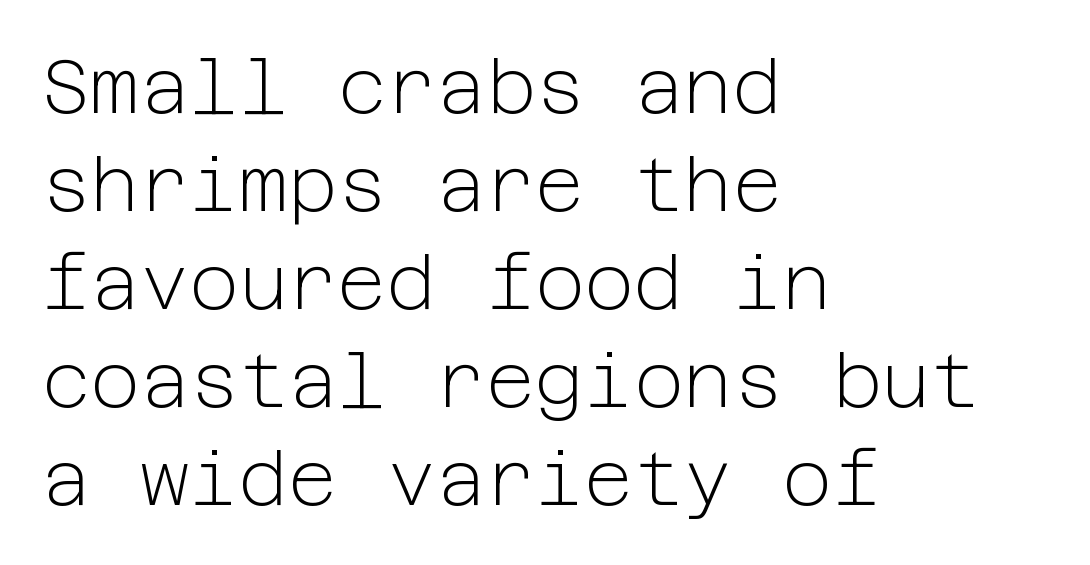
The image shows 76 px light sans-serif type, upright; set left-aligned, normal line spacing (1.29x), normal letter spacing, not underlined; low stroke contrast and a medium x-height.
